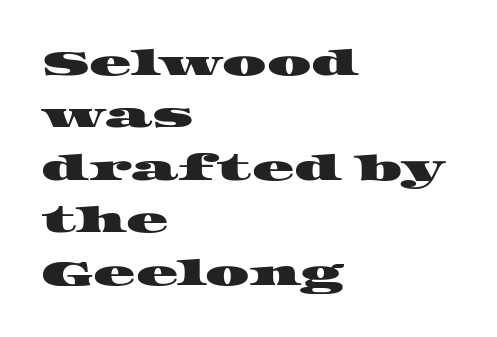
The image shows 35 px wide serif type; set left-aligned, normal line spacing (1.5x), normal letter spacing, not underlined; high stroke contrast and a large x-height.
